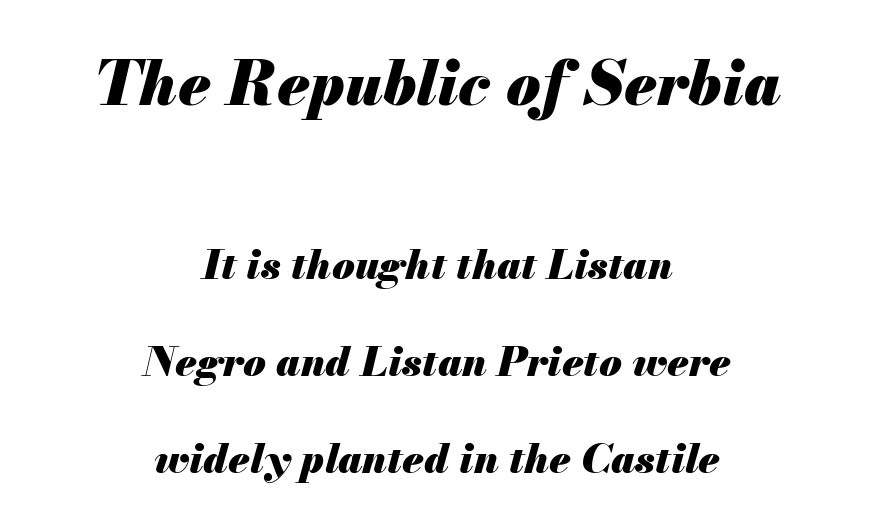
The image shows 62 px heavy type, italic (leaning right); set centered, loose line spacing (2.37x), normal letter spacing, not underlined; the first (top) block is 1.51x larger; medium stroke contrast and a small x-height.
